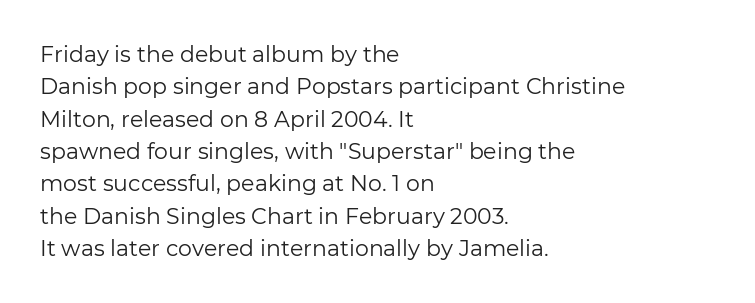
Does extra space separate the letters? No, they use regular spacing. Compared with a typical body face, this is equally light or lighter still. Casual observation: everything's shoved over to the left. This sample keeps an unexceptional amount of space between lines.
